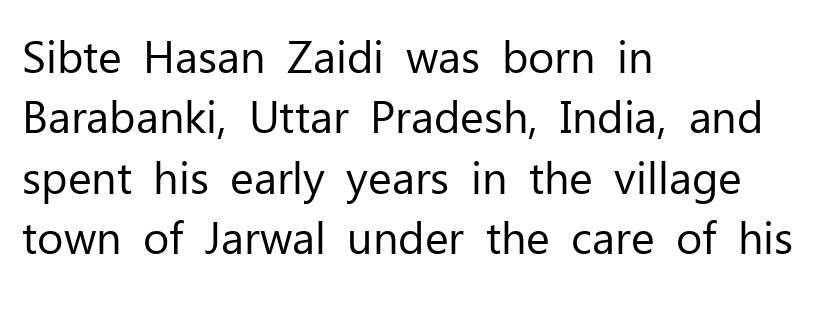
{"serif": "no", "italic": "no", "bold": "no", "weight": "regular", "width": "normal", "stroke_contrast": "low", "x_height": "medium", "monospaced": "no", "underline": "no", "align": "left", "line_spacing": "normal", "line_spacing_ratio": 1.34, "letter_spacing": "normal", "letter_spacing_em": 0.0, "glyph_px": 45}
